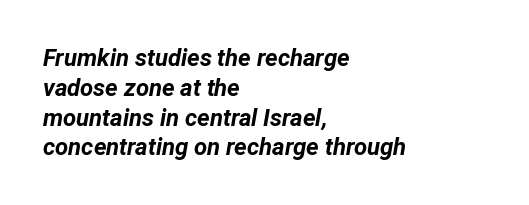
The letters are bold, with thick, heavy strokes. Yep, that's italic — everything's leaning. The typesetter chose a ragged-right arrangement here. Descenders hang freely into open space.
